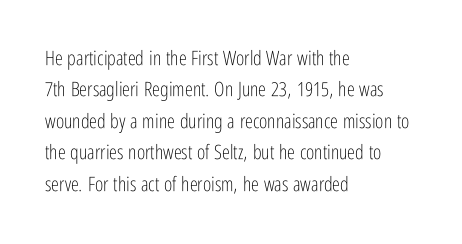
Q: Is the text bold? A: No.
Q: Is the text italic (slanted)? A: No, it is upright.
Q: Is the text underlined? A: No.
Q: How is the paragraph aligned? A: Left-aligned.
Q: Is the spacing between letters normal or unusually wide? A: Normal.
Q: Is the spacing between lines tight, normal or loose? A: Normal.
